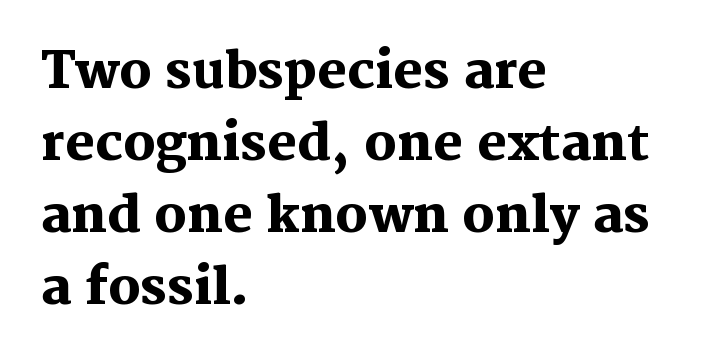
{"serif": "yes", "italic": "no", "bold": "yes", "weight": "heavy", "width": "normal", "stroke_contrast": "medium", "x_height": "medium", "monospaced": "no", "underline": "no", "align": "left", "line_spacing": "normal", "line_spacing_ratio": 1.44, "letter_spacing": "normal", "letter_spacing_em": 0.0, "glyph_px": 50}
